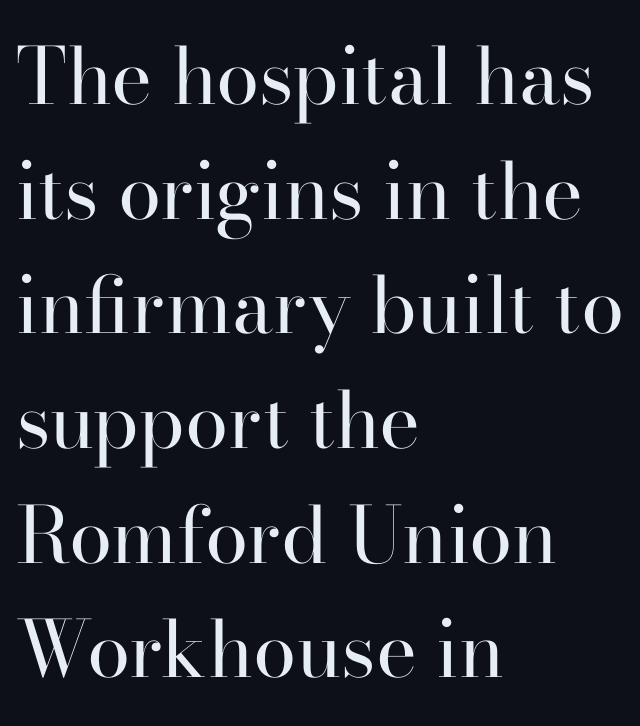
The text block is weighted toward the left margin, trailing off unevenly rightward. Unbolded letterforms with no extra heft. A typesetter would call this proportional, since set widths differ per character. Standard letterfit; no display-style spreading of the glyphs.
